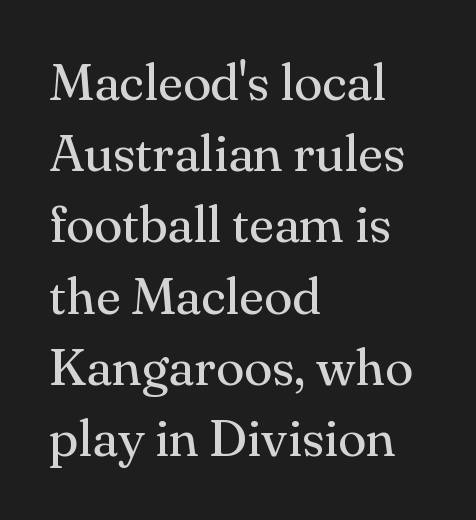
The image shows 52 px regular-weight serif type, upright; set left-aligned, normal line spacing (1.37x), normal letter spacing, not underlined; medium stroke contrast and a small x-height.
